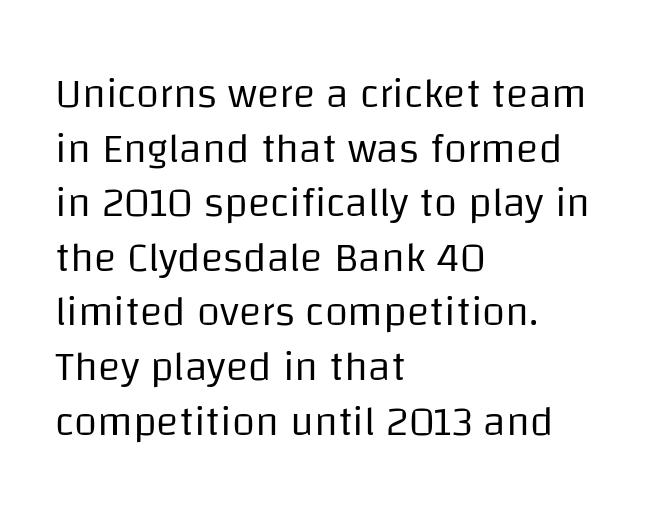
Descenders hang freely into open space. The rendering uses natural spacing where letterforms have individual widths. The lines are quadded left. This rendering employs a face without finishing strokes, i.e., a sans-serif. The lettering holds an erect, upright posture throughout.
